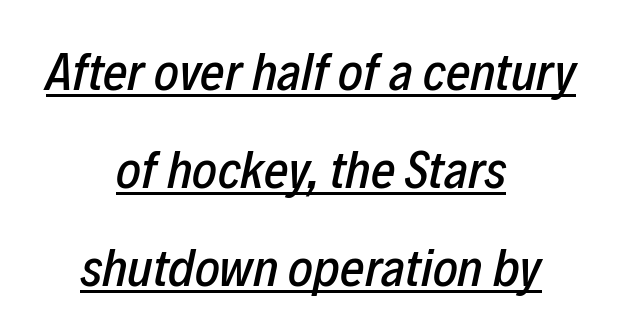
{"italic": "yes", "lean": "right", "slant_degrees": 12, "width": "condensed", "stroke_contrast": "low", "x_height": "medium", "monospaced": "no", "underline": "yes", "align": "center", "line_spacing_ratio": 1.85, "letter_spacing": "normal", "letter_spacing_em": 0.0, "glyph_px": 53}
